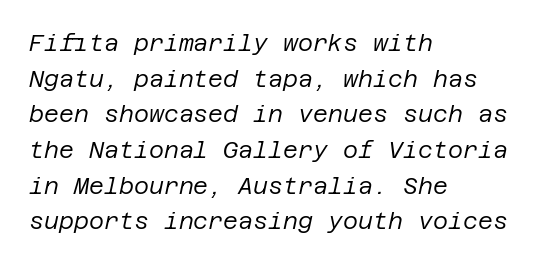
{"italic": "yes", "lean": "right", "slant_degrees": 12, "bold": "no", "underline": "no", "align": "left", "line_spacing": "normal", "line_spacing_ratio": 1.55, "letter_spacing": "normal", "letter_spacing_em": 0.0, "glyph_px": 23}
